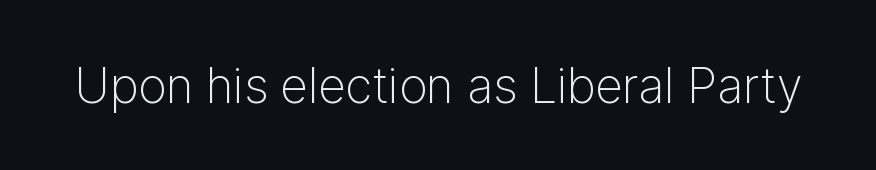
Q: Is the text bold? A: No.
Q: Is the text italic (slanted)? A: No, it is upright.
Q: Is the typeface a serif or a sans-serif typeface? A: Sans-serif.
Q: Is the text underlined? A: No.
Q: Is the spacing between letters normal or unusually wide? A: Normal.
Q: Width (condensed, normal, or wide)? A: Normal.
Q: Stroke contrast? A: Low.
Q: x-height? A: Medium.
Q: Monospaced? A: No.
